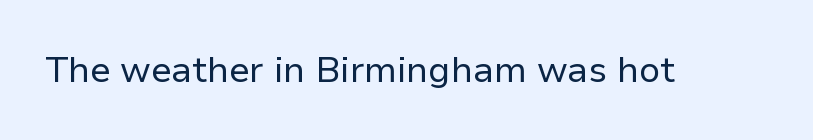
{"serif": "no", "italic": "no", "bold": "no", "weight": "regular", "width": "normal", "stroke_contrast": "low", "x_height": "medium", "monospaced": "no", "underline": "no", "letter_spacing": "normal", "letter_spacing_em": 0.0, "glyph_px": 36}
